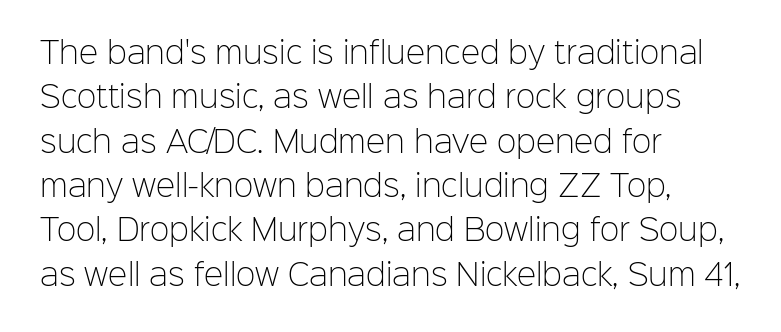
The image shows 29 px light sans-serif type, upright; set left-aligned, normal line spacing (1.53x), normal letter spacing, not underlined; low stroke contrast and a medium x-height.
